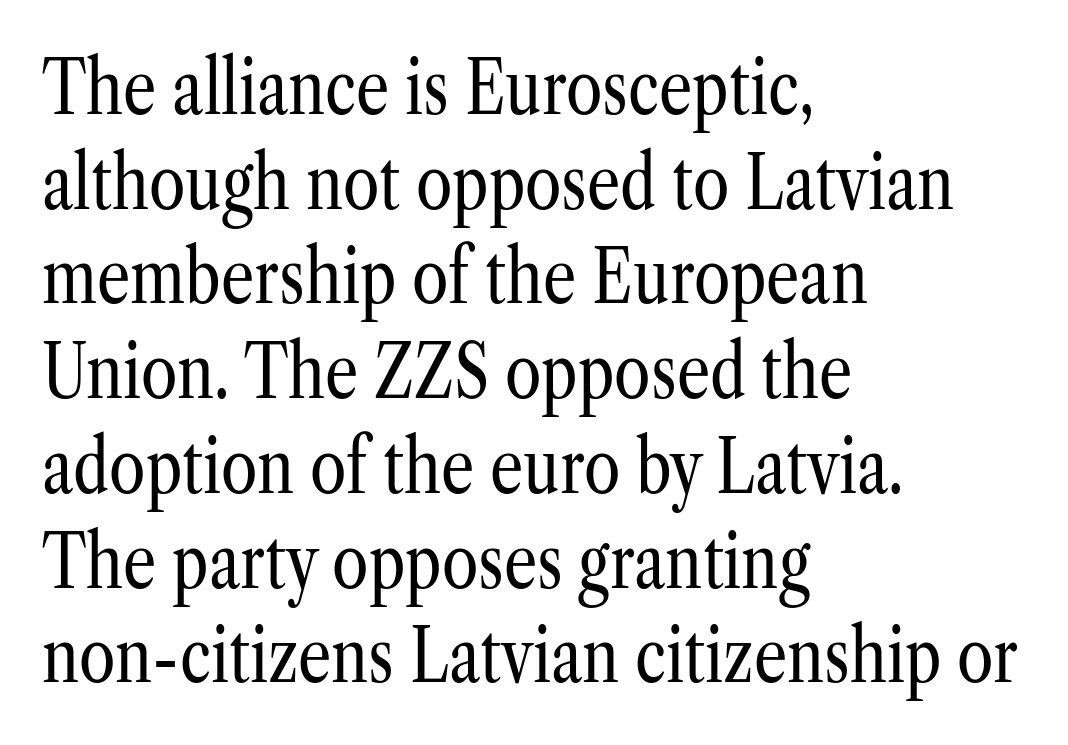
In terms of letterform style, serifs are clearly present. This sample is left-justified, so line endings fall wherever the words run out. You could call the tracking neutral — neither tight nor loose. These lines are rendered in a variable-pitch font.
